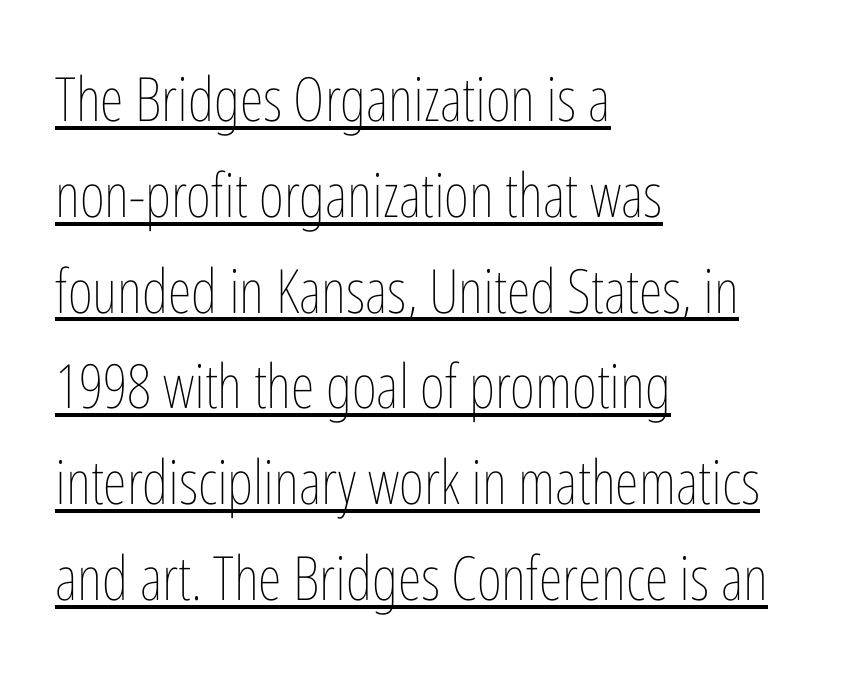
{"italic": "no", "bold": "no", "weight": "thin", "width": "condensed", "stroke_contrast": "low", "x_height": "medium", "monospaced": "no", "underline": "yes", "align": "left", "line_spacing": "normal", "line_spacing_ratio": 1.57, "letter_spacing": "normal", "letter_spacing_em": 0.0, "glyph_px": 61}
